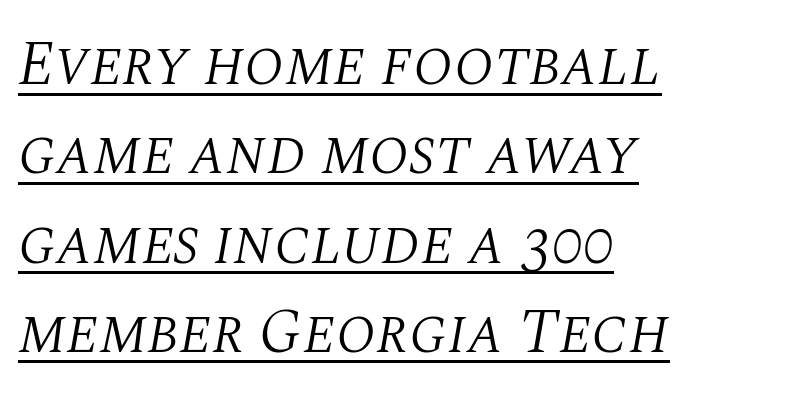
{"serif": "yes", "italic": "yes", "lean": "right", "slant_degrees": 10, "bold": "no", "weight": "light", "width": "normal", "stroke_contrast": "medium", "x_height": "large", "monospaced": "no", "underline": "yes", "align": "left", "line_spacing": "normal", "line_spacing_ratio": 1.44, "letter_spacing": "normal", "letter_spacing_em": 0.0, "glyph_px": 62}
